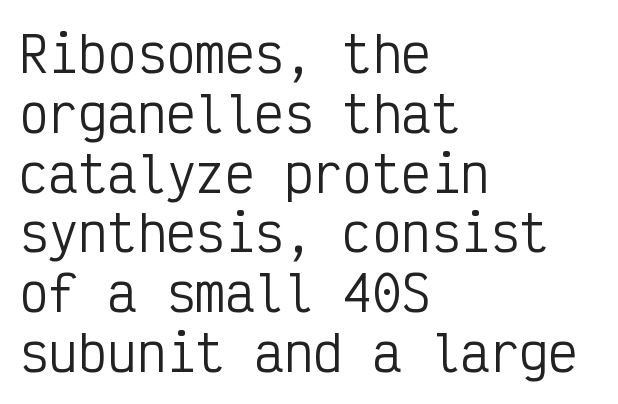
Spacing verdict: monospaced, one width for all characters. To sum up the face: it is a sans, with no serifs. Characters remain perfectly vertical along every line. Bare-footed words on every line.
